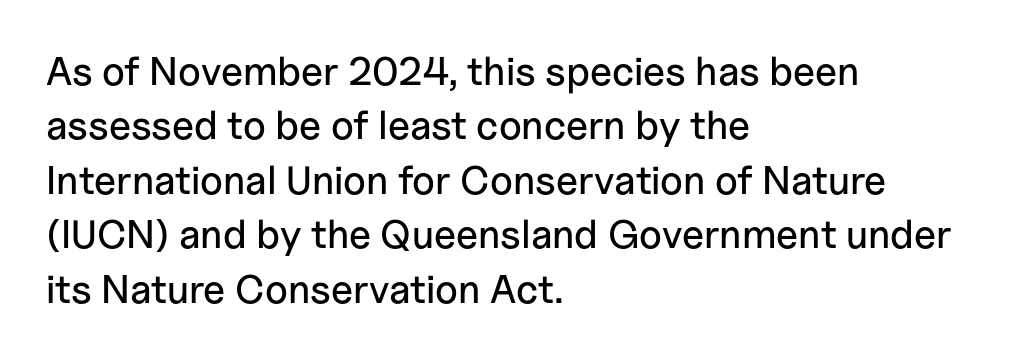
The letters carry no serifs — their stems end cleanly without finishing strokes. Decoration check: the copy has no underline. The designer left line spacing at the default. You could call the tracking neutral — neither tight nor loose.
